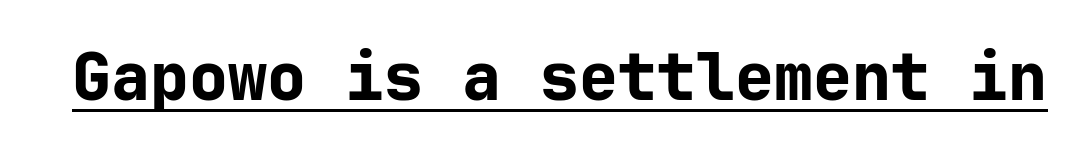
The typography opts for an upright posture over an oblique one. The letters are bold, with thick, heavy strokes. Glance below the letters and you will spot a drawn line. Short note: letters normally spaced. Font category for this specimen: sans-serif.
